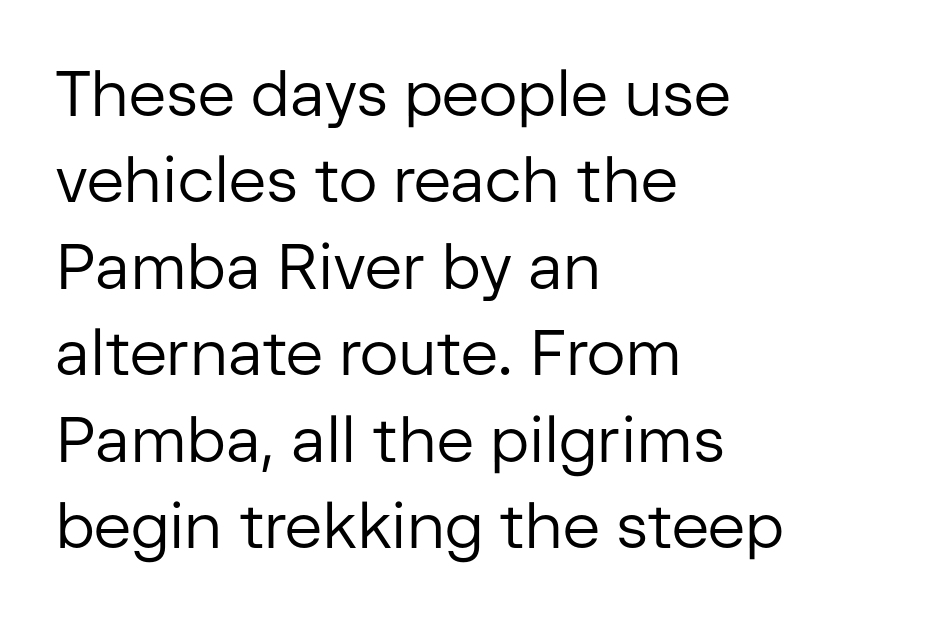
Q: Is the text bold? A: No.
Q: Is the text italic (slanted)? A: No, it is upright.
Q: Is the typeface a serif or a sans-serif typeface? A: Sans-serif.
Q: Is the text underlined? A: No.
Q: How is the paragraph aligned? A: Left-aligned.
Q: Is the spacing between letters normal or unusually wide? A: Normal.
Q: Is the spacing between lines tight, normal or loose? A: Normal.
Q: Width (condensed, normal, or wide)? A: Normal.
Q: Stroke contrast? A: Low.
Q: x-height? A: Medium.
Q: Monospaced? A: No.
